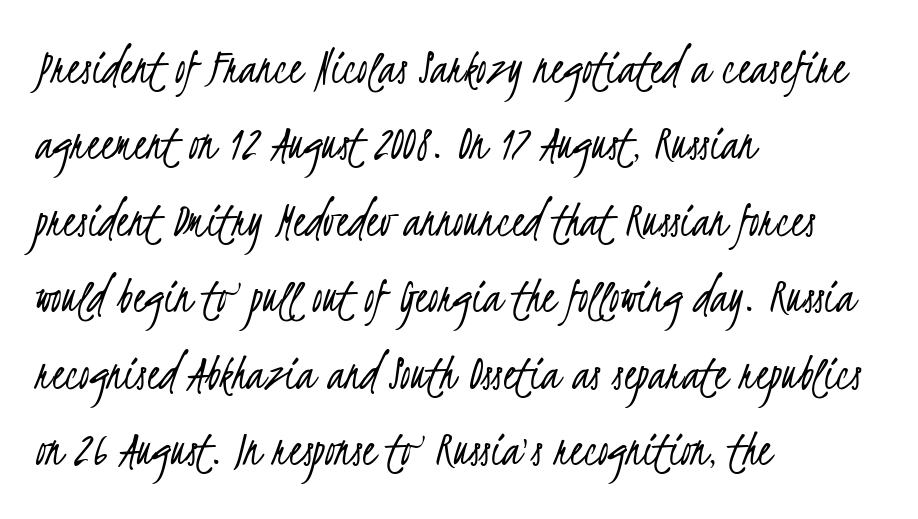
I'd call this a sans setting — the letters go barefoot. The weight tops out at a normal text grade. The rows are spaced the way most documents space them. Inter-character spacing is left at the font's built-in metrics.
